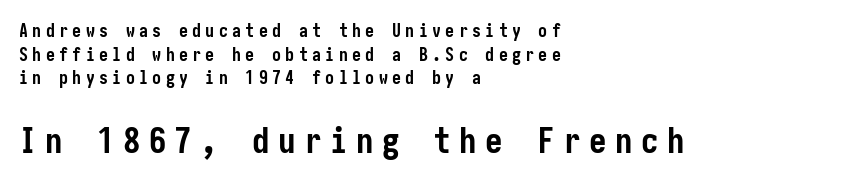
The image shows 35 px semibold, condensed sans-serif type, upright; set left-aligned, normal line spacing (1.31x), unusually wide letter spacing (+0.24 em), not underlined; the second (bottom) block is 1.94x larger; low stroke contrast and a medium x-height.
